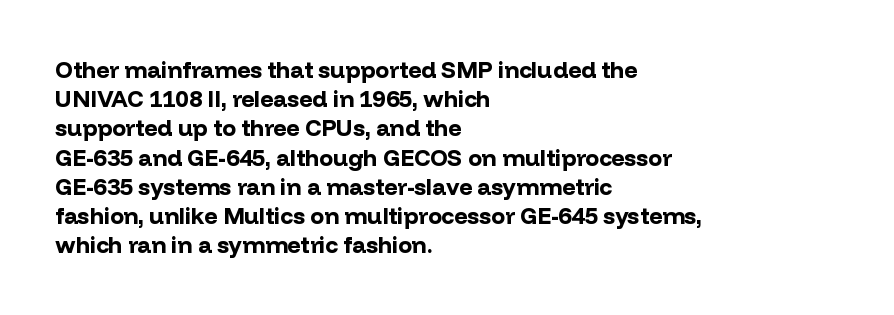
{"italic": "no", "bold": "yes", "underline": "no", "align": "left", "line_spacing": "normal", "line_spacing_ratio": 1.27, "letter_spacing": "normal", "letter_spacing_em": 0.0, "glyph_px": 23}
